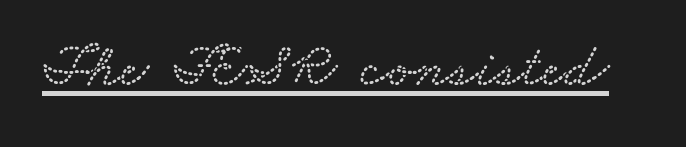
Q: Is the text underlined? A: Yes.
Q: Is the spacing between letters normal or unusually wide? A: Normal.
Q: Width (condensed, normal, or wide)? A: Wide.
Q: Stroke contrast? A: Low.
Q: x-height? A: Small.
Q: Monospaced? A: No.
